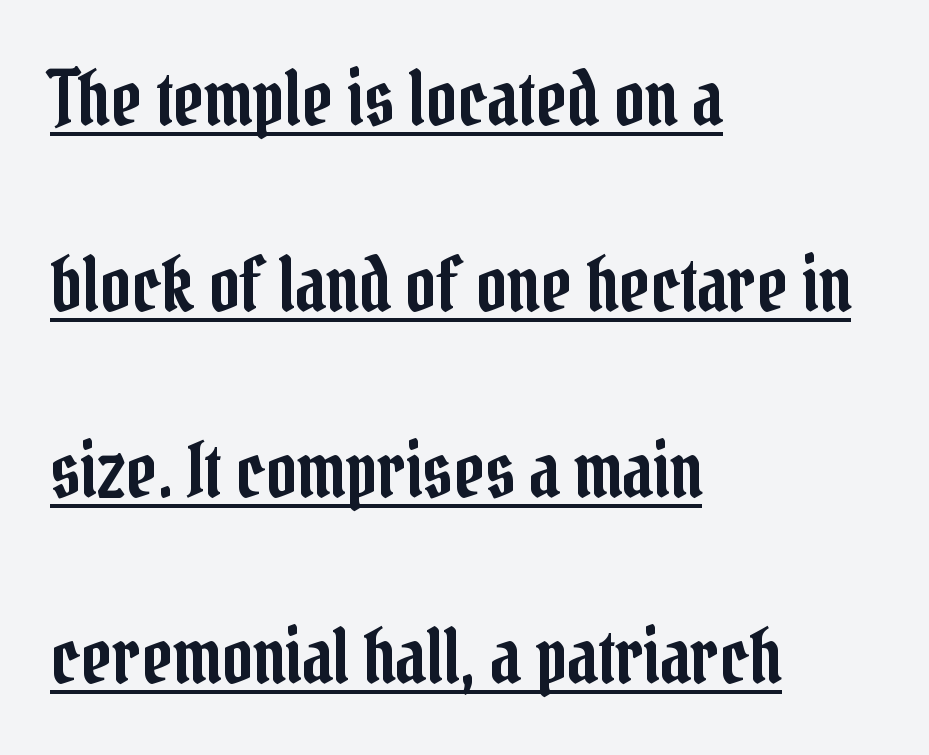
The image shows 75 px condensed serif type, upright; set left-aligned, loose line spacing (2.48x), normal letter spacing, underlined; low stroke contrast and a medium x-height.
